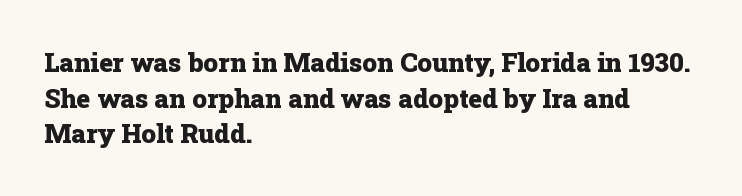
Descenders are the only things crossing below the line. Weight: bold. The tracking reads as untouched default to a designer's eye. A typesetter would mark this as roman, not italic.
